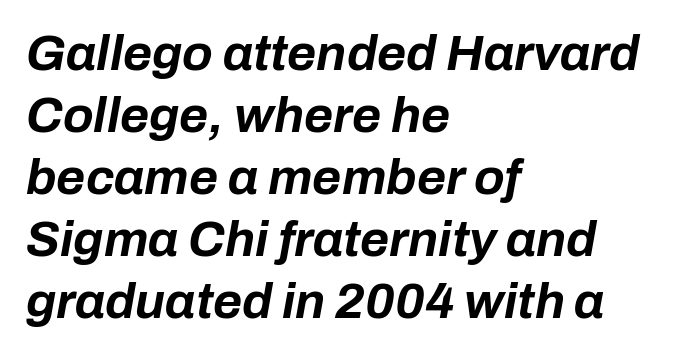
This sample uses plain, unmodified letter spacing. Think of a printed novel: that variable character pitch is what you see here. I'd describe the lettering as bold — thick and assertive. Any mark beneath the type? The region is blank. The rendering anchors every line to the left-hand side. The glyphs look as if they've been sheared to an angle.
